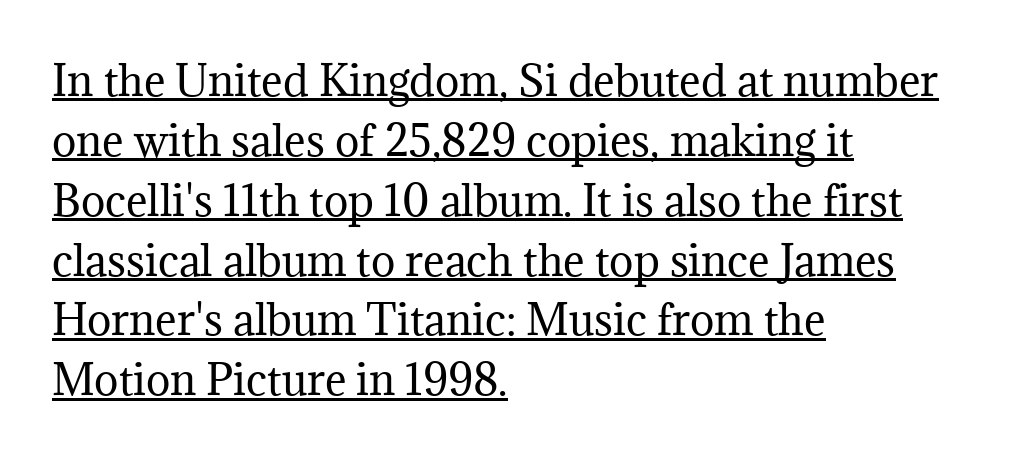
Q: Is the text bold? A: No.
Q: Is the text italic (slanted)? A: No, it is upright.
Q: Is the typeface a serif or a sans-serif typeface? A: Serif.
Q: Is the text underlined? A: Yes.
Q: How is the paragraph aligned? A: Left-aligned.
Q: Is the spacing between letters normal or unusually wide? A: Normal.
Q: Is the spacing between lines tight, normal or loose? A: Normal.
Q: Width (condensed, normal, or wide)? A: Normal.
Q: Stroke contrast? A: Medium.
Q: x-height? A: Medium.
Q: Monospaced? A: No.
